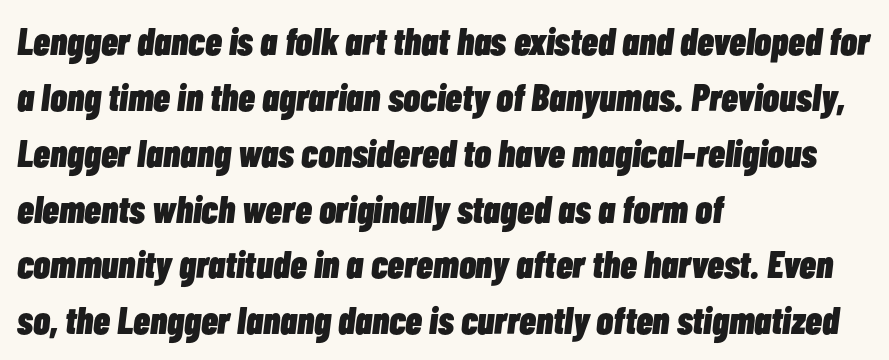
The font is running at its bold setting. You can tell it's italic because the verticals aren't actually vertical. The foot of each line stays bare and open. Letter spacing: default. Think of a printed novel: that variable character pitch is what you see here.
